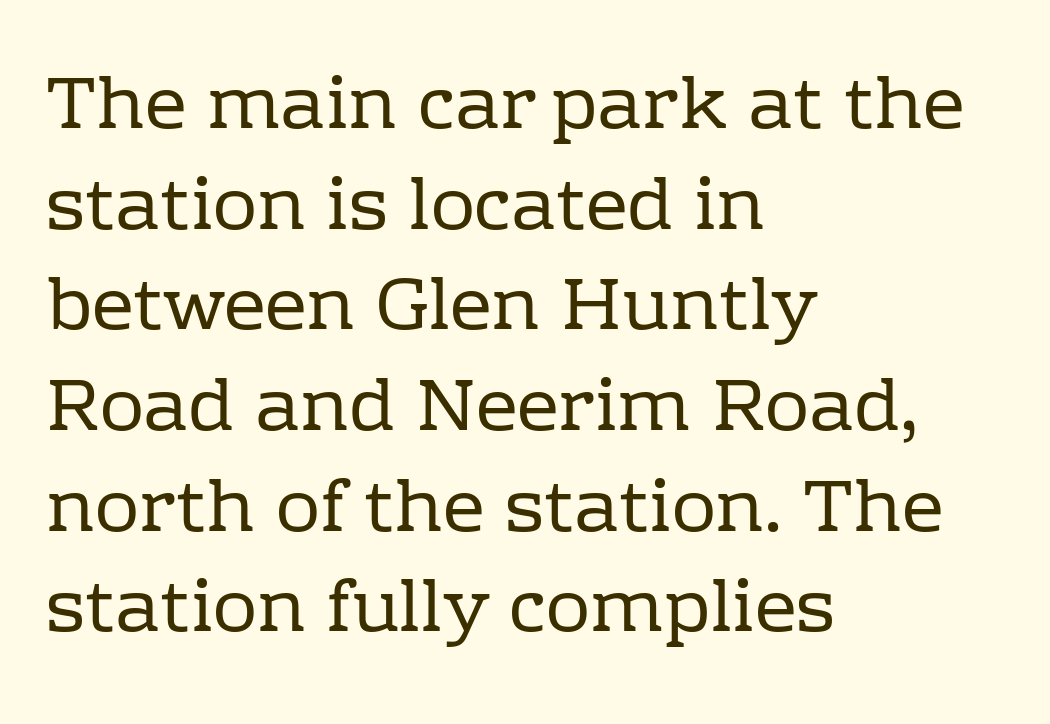
{"serif": "yes", "italic": "no", "bold": "no", "weight": "regular", "width": "normal", "stroke_contrast": "low", "x_height": "medium", "monospaced": "no", "underline": "no", "align": "left", "line_spacing": "normal", "line_spacing_ratio": 1.36, "letter_spacing": "normal", "letter_spacing_em": 0.0, "glyph_px": 74}
